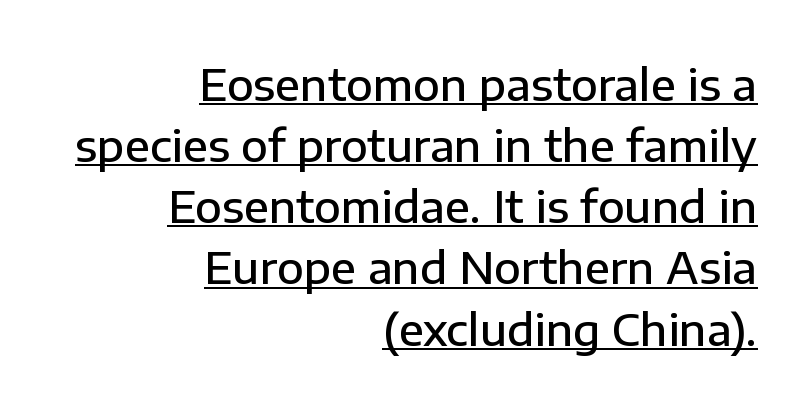
The image shows 44 px semibold sans-serif type, upright; set right-aligned, normal line spacing (1.39x), normal letter spacing, underlined; low stroke contrast and a medium x-height.
